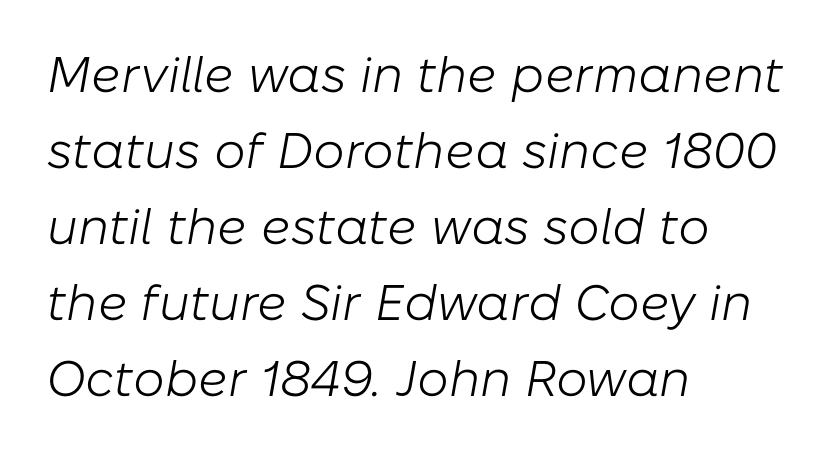
{"italic": "yes", "lean": "right", "slant_degrees": 10, "bold": "no", "weight": "light", "width": "normal", "stroke_contrast": "low", "x_height": "medium", "monospaced": "no", "underline": "no", "align": "left", "line_spacing": "normal", "line_spacing_ratio": 1.52, "letter_spacing": "normal", "letter_spacing_em": 0.0, "glyph_px": 50}
